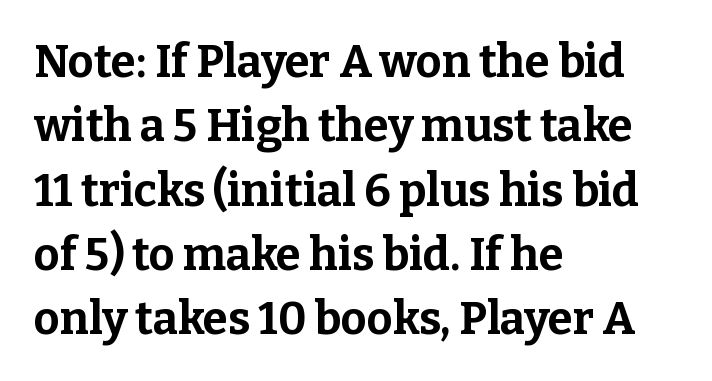
Ascenders rise straight up at ninety degrees. Words float on clear page, feet unadorned. The strokes are fattened all the way to bold. Rows of type keep a routine distance in the vertical direction. The rendering keeps characters at their native spacing. Short and long lines alike share a common starting point at left.
